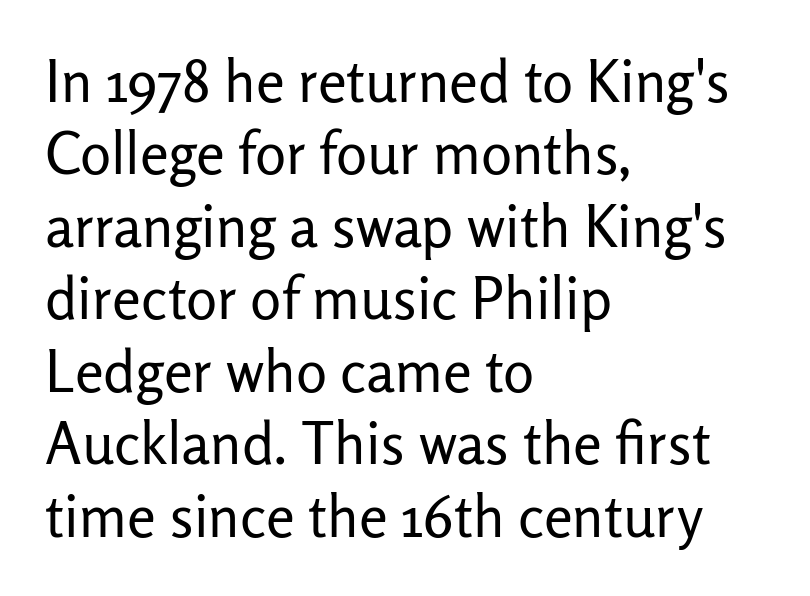
The image shows 58 px regular-weight sans-serif type, upright; set left-aligned, normal line spacing (1.25x), normal letter spacing, not underlined; low stroke contrast and a medium x-height.
